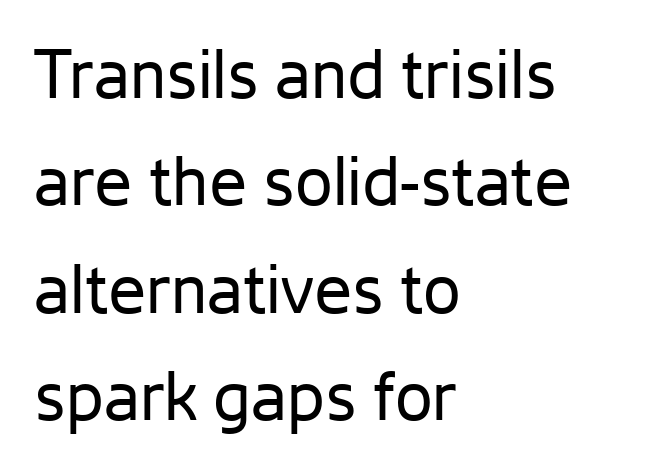
Q: Is the text bold? A: No.
Q: Is the text italic (slanted)? A: No, it is upright.
Q: Is the typeface a serif or a sans-serif typeface? A: Sans-serif.
Q: Is the text underlined? A: No.
Q: How is the paragraph aligned? A: Left-aligned.
Q: Is the spacing between letters normal or unusually wide? A: Normal.
Q: Is the spacing between lines tight, normal or loose? A: Normal.
Q: Width (condensed, normal, or wide)? A: Normal.
Q: Stroke contrast? A: Low.
Q: x-height? A: Medium.
Q: Monospaced? A: No.
